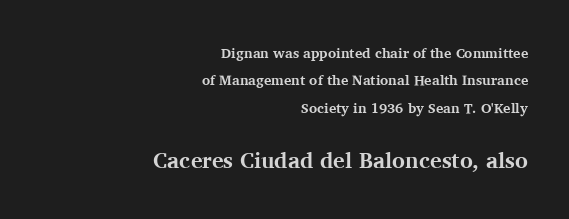
Q: Is the text bold? A: Yes.
Q: Is the text italic (slanted)? A: No, it is upright.
Q: Is the text underlined? A: No.
Q: How is the paragraph aligned? A: Right-aligned.
Q: Is the spacing between letters normal or unusually wide? A: Normal.
Q: Is the spacing between lines tight, normal or loose? A: Loose.
Q: Which block of text is set in a larger size, the first (top) or the second (bottom)? A: The second (bottom) one.
